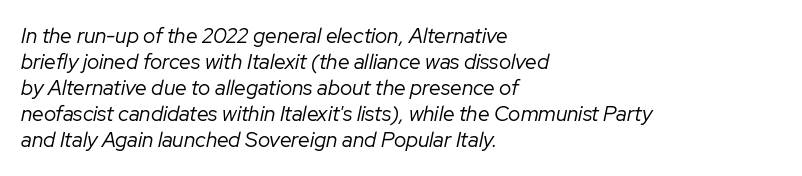
Q: Is the text bold? A: No.
Q: Is the text italic (slanted)? A: Yes, it leans right by about 12 degrees.
Q: Is the text underlined? A: No.
Q: How is the paragraph aligned? A: Left-aligned.
Q: Is the spacing between letters normal or unusually wide? A: Normal.
